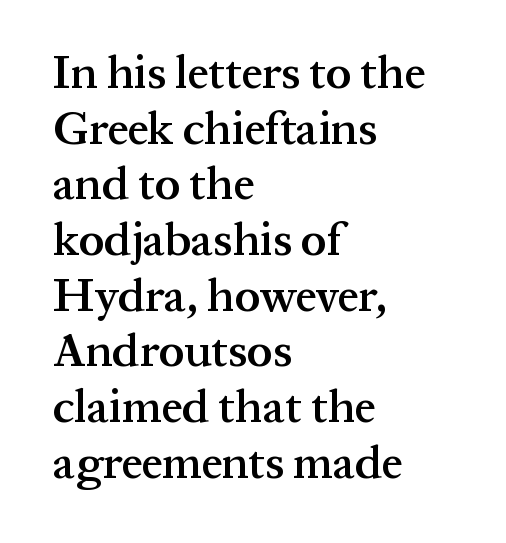
Underline: absent. In terms of letterform style, serifs are clearly present. Short and long lines alike share a common starting point at left. Inter-character spacing is left at the font's built-in metrics. The face used here is a semibold: visibly heavier than regular, lighter than bold. Tall strokes in this sample are plumb rather than angled.
